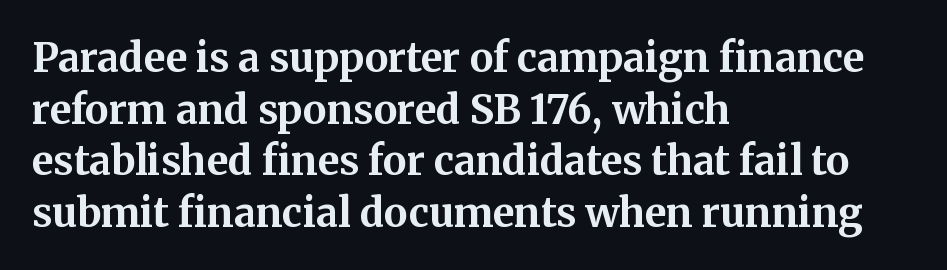
Q: Is the text bold? A: Yes.
Q: Is the text italic (slanted)? A: No, it is upright.
Q: Is the typeface a serif or a sans-serif typeface? A: Serif.
Q: Is the text underlined? A: No.
Q: How is the paragraph aligned? A: Left-aligned.
Q: Is the spacing between letters normal or unusually wide? A: Normal.
Q: Is the spacing between lines tight, normal or loose? A: Normal.
Q: Width (condensed, normal, or wide)? A: Normal.
Q: Stroke contrast? A: Medium.
Q: x-height? A: Medium.
Q: Monospaced? A: No.
